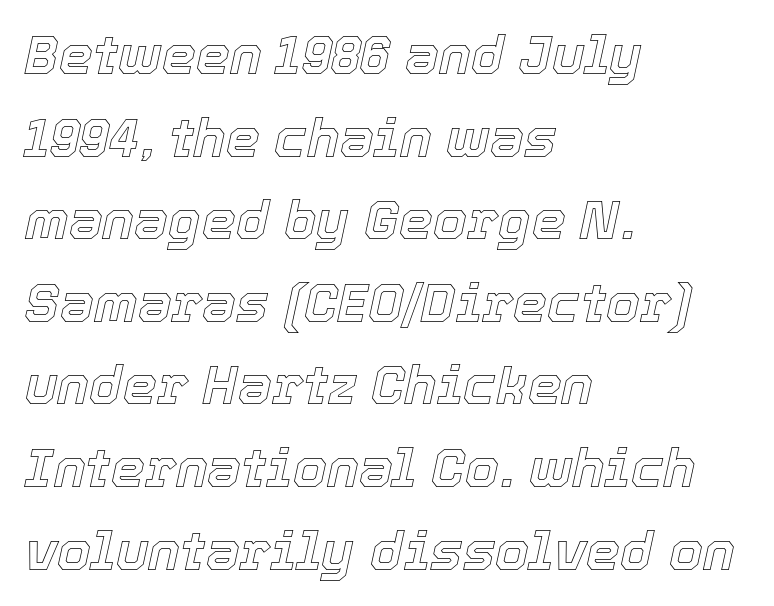
Q: Is the text italic (slanted)? A: Yes, it leans right by about 12 degrees.
Q: Is the text underlined? A: No.
Q: How is the paragraph aligned? A: Left-aligned.
Q: Is the spacing between letters normal or unusually wide? A: Normal.
Q: Is the spacing between lines tight, normal or loose? A: Normal.
Q: Width (condensed, normal, or wide)? A: Normal.
Q: x-height? A: Medium.
Q: Monospaced? A: No.
